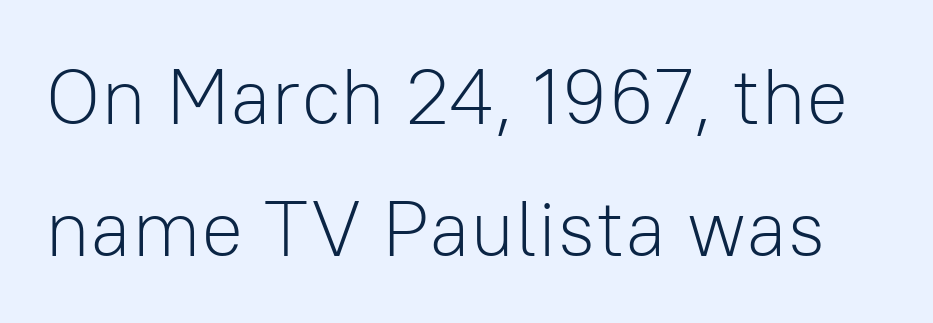
Q: Is the text bold? A: No.
Q: Is the text italic (slanted)? A: No, it is upright.
Q: Is the typeface a serif or a sans-serif typeface? A: Sans-serif.
Q: Is the text underlined? A: No.
Q: Is the spacing between letters normal or unusually wide? A: Normal.
Q: Is the spacing between lines tight, normal or loose? A: Normal.
Q: Width (condensed, normal, or wide)? A: Normal.
Q: Stroke contrast? A: Low.
Q: x-height? A: Medium.
Q: Monospaced? A: No.
